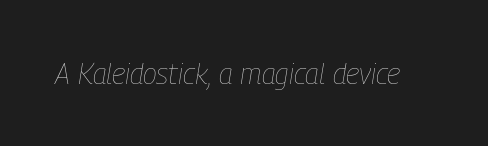
{"italic": "yes", "lean": "right", "slant_degrees": 9, "bold": "no", "weight": "thin", "width": "condensed", "stroke_contrast": "low", "x_height": "medium", "monospaced": "no", "underline": "no", "letter_spacing": "normal", "letter_spacing_em": 0.0, "glyph_px": 29}
